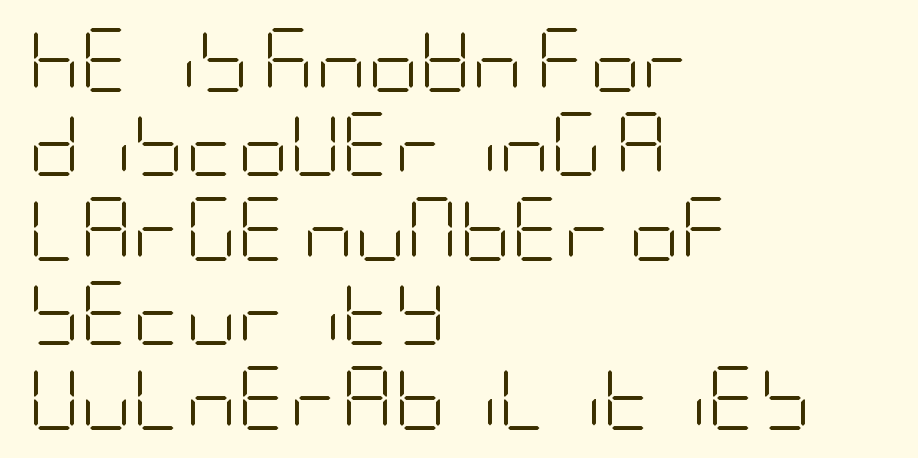
Descenders are the only things crossing below the line. Which margin do the lines hug? The left one — the right edge is uneven. What kind of face is this? One without serifs — a sans. The lettering stays uniformly vertical, giving the passage a roman look. Students, observe: this is what conventionally led text looks like. Caption: face not bold, strokes unweighted.
